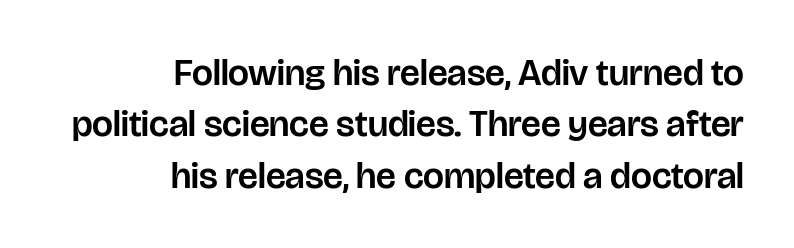
{"serif": "no", "italic": "no", "width": "normal", "stroke_contrast": "low", "x_height": "large", "monospaced": "no", "underline": "no", "align": "right", "line_spacing": "normal", "line_spacing_ratio": 1.39, "letter_spacing": "normal", "letter_spacing_em": 0.0, "glyph_px": 37}
